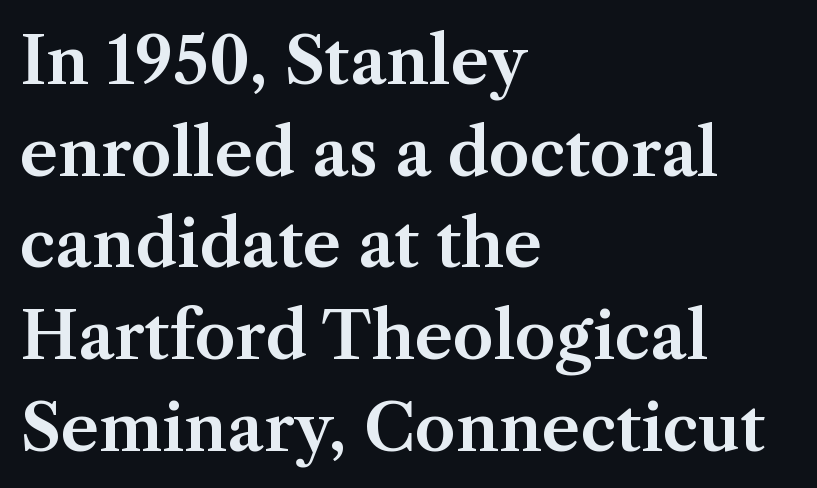
Visually the block forms a straight wall on the left and a jagged coastline on the right. You can tell from the footed stems that serif type was used. Nope, not italic — everything's standing straight. The rendering keeps characters at their native spacing. Descender tails drop into unmarked territory.
